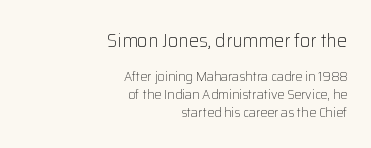
Q: Is the text bold? A: No.
Q: Is the text italic (slanted)? A: No, it is upright.
Q: Is the text underlined? A: No.
Q: How is the paragraph aligned? A: Right-aligned.
Q: Is the spacing between letters normal or unusually wide? A: Normal.
Q: Is the spacing between lines tight, normal or loose? A: Normal.
Q: Which block of text is set in a larger size, the first (top) or the second (bottom)? A: The first (top) one.
